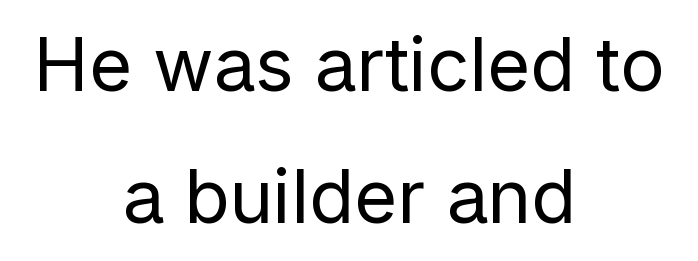
The image shows 74 px regular-weight sans-serif type, upright; set centered, line spacing 1.79x, normal letter spacing, not underlined; low stroke contrast and a medium x-height.
